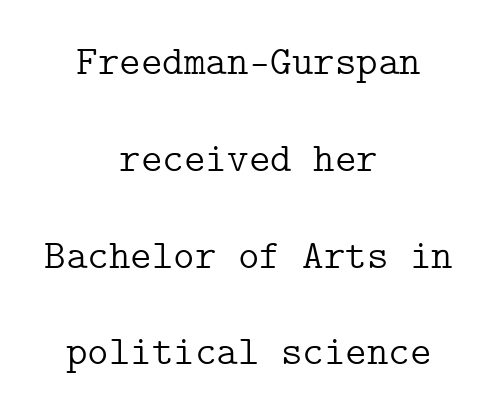
{"serif": "yes", "italic": "no", "bold": "no", "weight": "light", "width": "normal", "stroke_contrast": "low", "x_height": "medium", "underline": "no", "align": "center", "line_spacing": "loose", "line_spacing_ratio": 2.36, "letter_spacing": "normal", "letter_spacing_em": 0.0, "glyph_px": 41}
